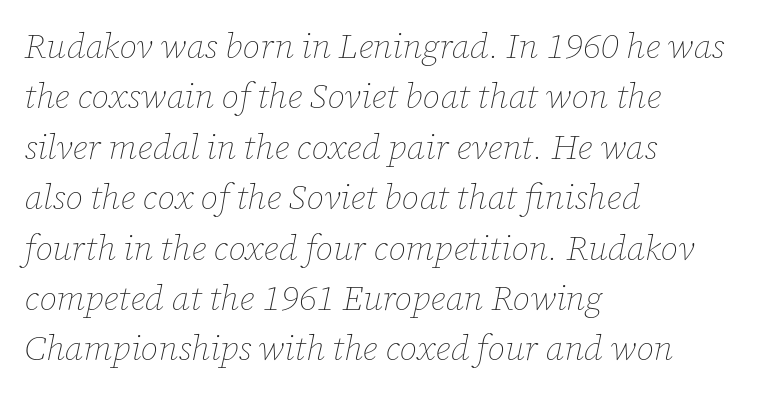
The text carries the slant typical of an italic or oblique font. You could not count columns in this text — the font is proportionally spaced. No extra tracking has been applied to these lines. A light-to-regular cut is what we see here. The glyphs are unaccompanied by any horizontal stroke below them. Whoever set this chose a conventional vertical rhythm.
